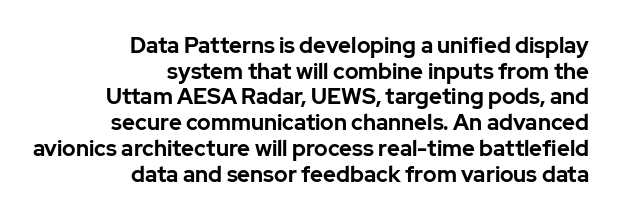
The image shows 22 px bold type, upright; set right-aligned, line spacing 1.17x, normal letter spacing, not underlined.
